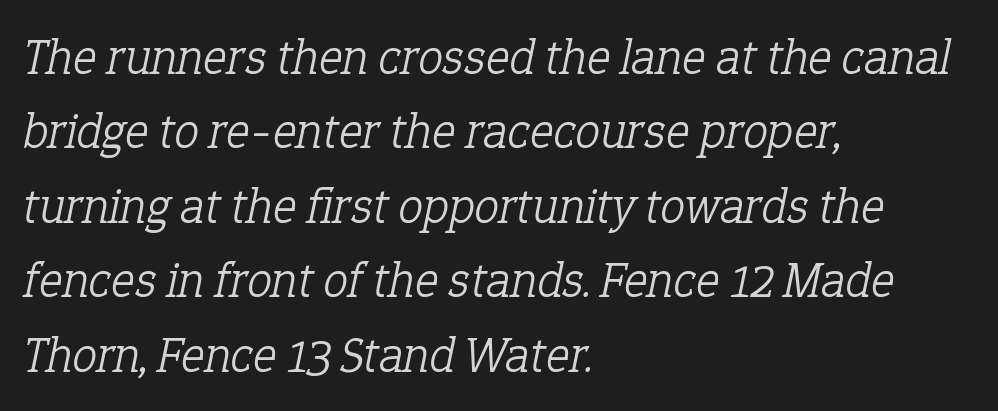
Q: Is the text bold? A: No.
Q: Is the text italic (slanted)? A: Yes, it leans right by about 12 degrees.
Q: Is the typeface a serif or a sans-serif typeface? A: Serif.
Q: Is the text underlined? A: No.
Q: How is the paragraph aligned? A: Left-aligned.
Q: Is the spacing between letters normal or unusually wide? A: Normal.
Q: Is the spacing between lines tight, normal or loose? A: Normal.
Q: Width (condensed, normal, or wide)? A: Normal.
Q: Stroke contrast? A: Low.
Q: x-height? A: Medium.
Q: Monospaced? A: No.
